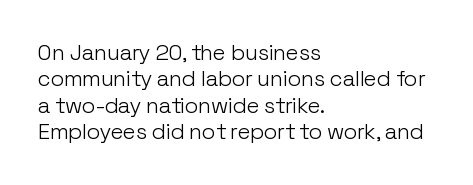
{"italic": "no", "bold": "no", "underline": "no", "align": "left", "line_spacing_ratio": 1.2, "letter_spacing": "normal", "letter_spacing_em": 0.0, "glyph_px": 22}
